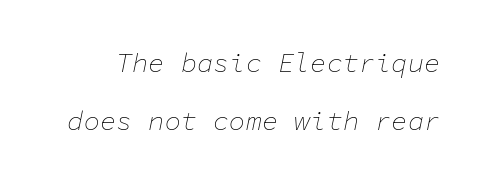
The characters are drawn with everyday or finer stroke widths. The vertical gap from one line to the next is large. The words here are not underlined. The horizontal fit of the characters is conventional and even. It's the slanting kind of type.
